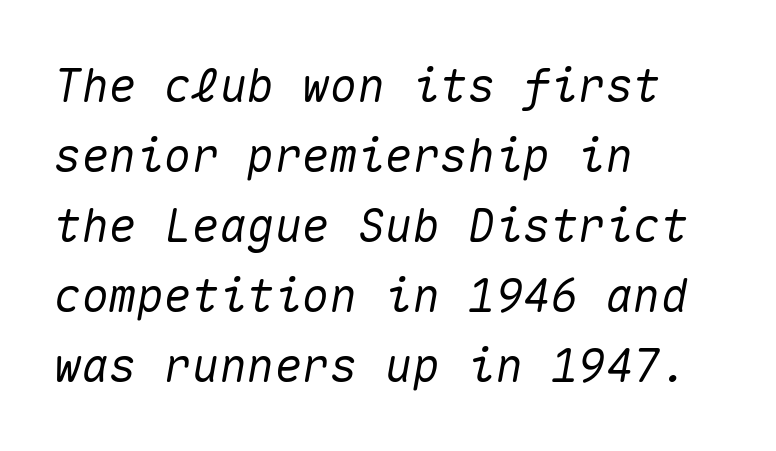
The image shows 46 px text type, italic (leaning right), monospaced; set left-aligned, normal line spacing (1.52x), normal letter spacing, not underlined; medium stroke contrast and a medium x-height.
